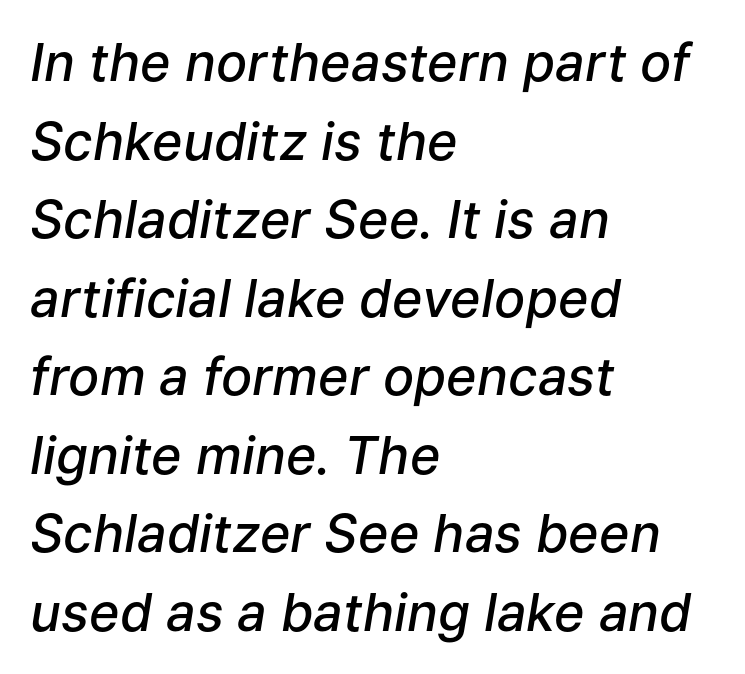
The image shows 52 px semibold type, italic (leaning right); set left-aligned, normal line spacing (1.51x), normal letter spacing, not underlined; low stroke contrast and a medium x-height.
